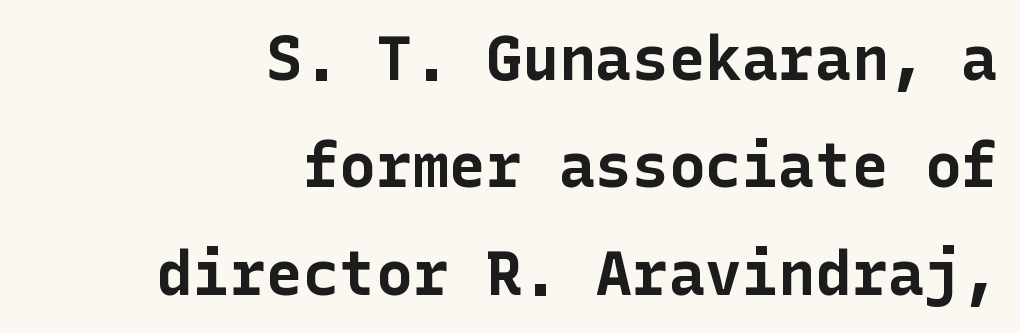
The image shows 61 px bold sans-serif type, upright; set right-aligned, line spacing 1.76x, normal letter spacing, not underlined; low stroke contrast and a medium x-height.
